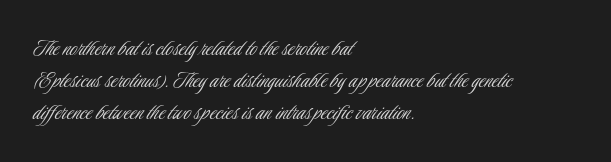
These lines keep a tight, regular rhythm from letter to letter. This sample is left-justified, so line endings fall wherever the words run out. The space between consecutive lines is moderate. The passage shown is not underscored anywhere. Stems and bowls with no extra thickness — not bold.
